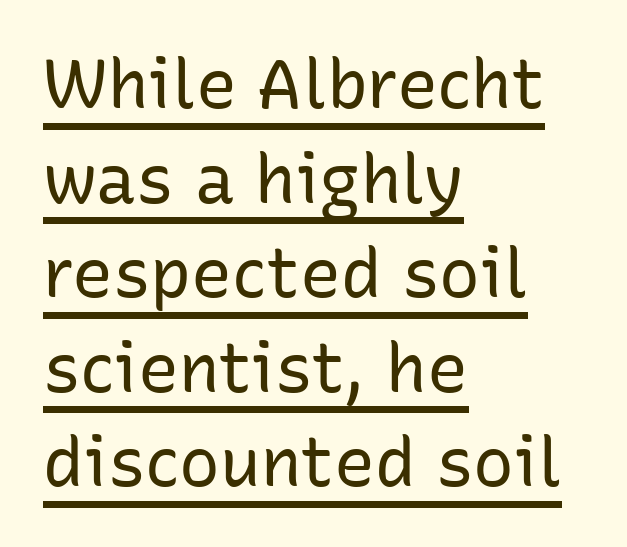
Unbolded letterforms with no extra heft. Character widths vary here, with narrow letters taking less room than wide ones. Notice how the stems are strictly vertical — no italics here. The paragraph shown leans on its left margin. Like a heading marked for emphasis, these lines bear an underscore.
